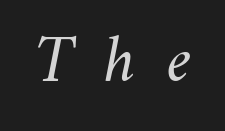
Q: Is the text bold? A: No.
Q: Is the text italic (slanted)? A: Yes, it leans right by about 11 degrees.
Q: Is the text underlined? A: No.
Q: Is the spacing between letters normal or unusually wide? A: Unusually wide.
Q: Width (condensed, normal, or wide)? A: Normal.
Q: Stroke contrast? A: Medium.
Q: x-height? A: Small.
Q: Monospaced? A: No.
